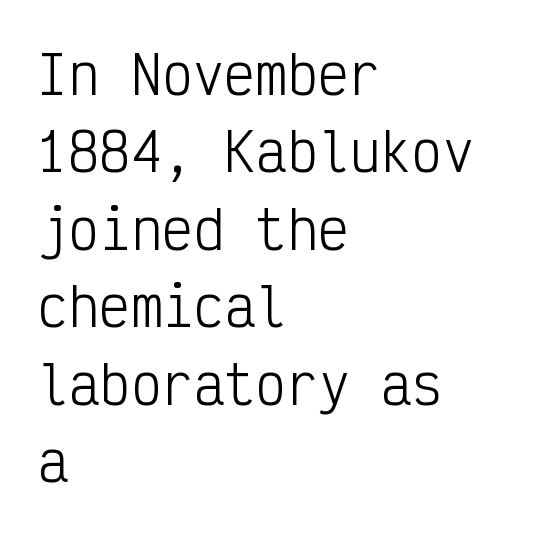
The image shows 52 px light, condensed sans-serif type, upright, monospaced; set left-aligned, normal line spacing (1.49x), normal letter spacing, not underlined; low stroke contrast and a medium x-height.
